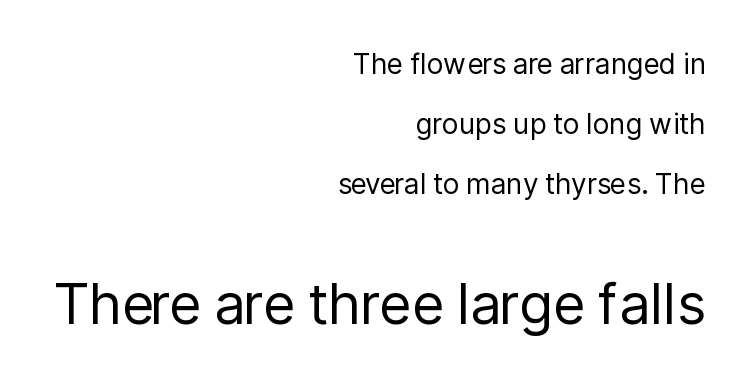
Q: Is the text bold? A: No.
Q: Is the text italic (slanted)? A: No, it is upright.
Q: Is the typeface a serif or a sans-serif typeface? A: Sans-serif.
Q: Is the text underlined? A: No.
Q: How is the paragraph aligned? A: Right-aligned.
Q: Is the spacing between letters normal or unusually wide? A: Normal.
Q: Is the spacing between lines tight, normal or loose? A: Loose.
Q: Which block of text is set in a larger size, the first (top) or the second (bottom)? A: The second (bottom) one.
Q: Width (condensed, normal, or wide)? A: Normal.
Q: Stroke contrast? A: Low.
Q: x-height? A: Medium.
Q: Monospaced? A: No.
